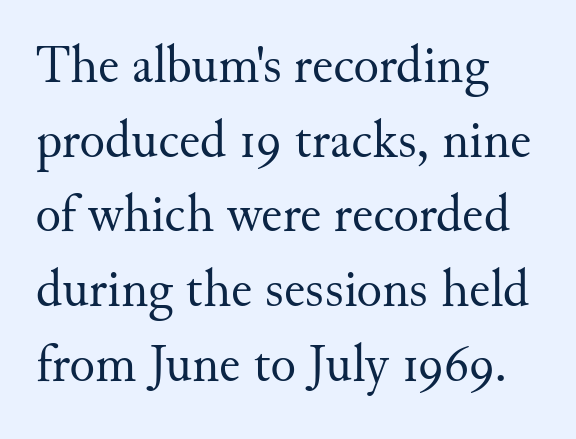
The rendering shows small feet on the letterforms — a serif design. Varying glyph widths throughout — classic text-font behaviour. The strip under each line holds only bare page. The space between consecutive lines is moderate.
